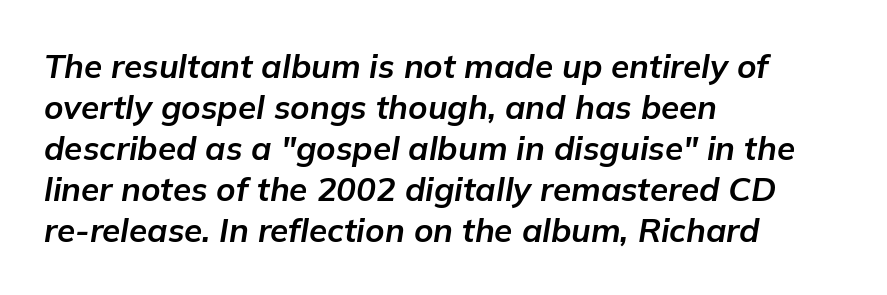
The image shows 33 px bold type, italic (leaning right); set left-aligned, line spacing 1.24x, normal letter spacing, not underlined; low stroke contrast and a medium x-height.
